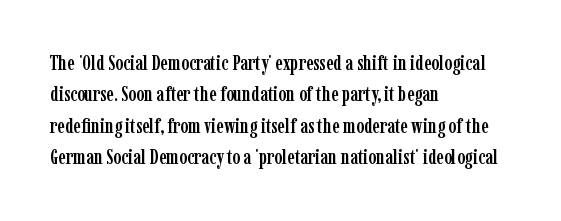
Q: Is the text italic (slanted)? A: No, it is upright.
Q: Is the text underlined? A: No.
Q: How is the paragraph aligned? A: Left-aligned.
Q: Is the spacing between letters normal or unusually wide? A: Normal.
Q: Is the spacing between lines tight, normal or loose? A: Normal.
